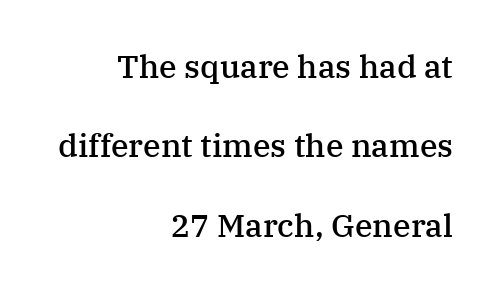
Beneath every word, the page is bare. The setting favours the right margin, as signatures and pull-quotes sometimes do. Varying glyph widths throughout — classic text-font behaviour. Vertical spacing — loose. Stroke thickness is moderately raised; the sample reads as semibold.
